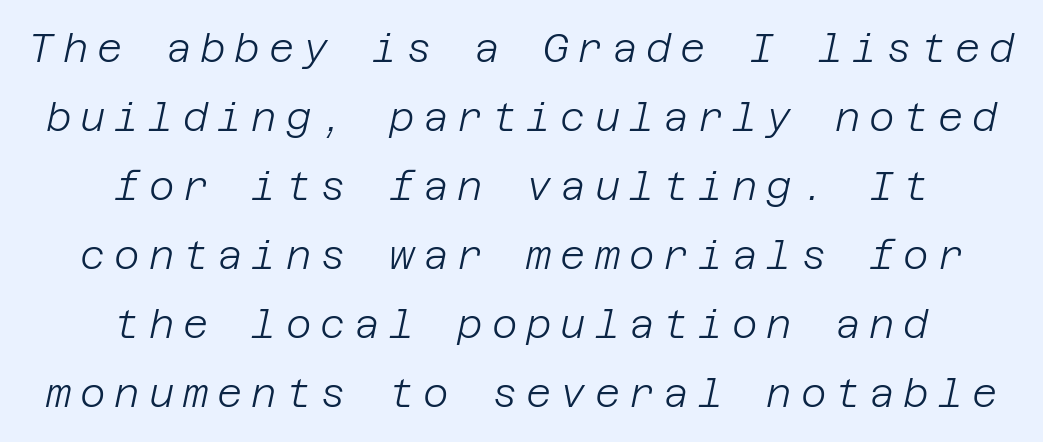
Q: Is the text bold? A: No.
Q: Is the text italic (slanted)? A: Yes, it leans right by about 12 degrees.
Q: Is the text underlined? A: No.
Q: How is the paragraph aligned? A: Centered.
Q: Is the spacing between letters normal or unusually wide? A: Unusually wide.
Q: Width (condensed, normal, or wide)? A: Normal.
Q: Stroke contrast? A: Low.
Q: x-height? A: Large.
